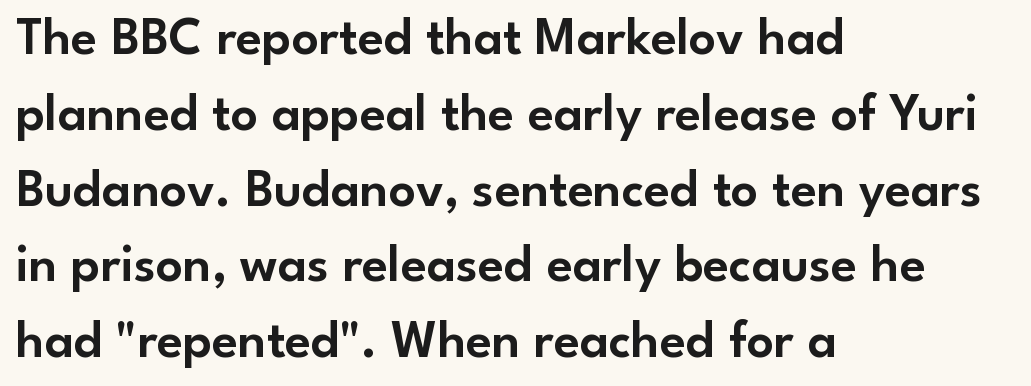
Q: Is the text italic (slanted)? A: No, it is upright.
Q: Is the typeface a serif or a sans-serif typeface? A: Sans-serif.
Q: Is the text underlined? A: No.
Q: How is the paragraph aligned? A: Left-aligned.
Q: Is the spacing between letters normal or unusually wide? A: Normal.
Q: Is the spacing between lines tight, normal or loose? A: Normal.
Q: Width (condensed, normal, or wide)? A: Normal.
Q: Stroke contrast? A: Low.
Q: x-height? A: Small.
Q: Monospaced? A: No.
